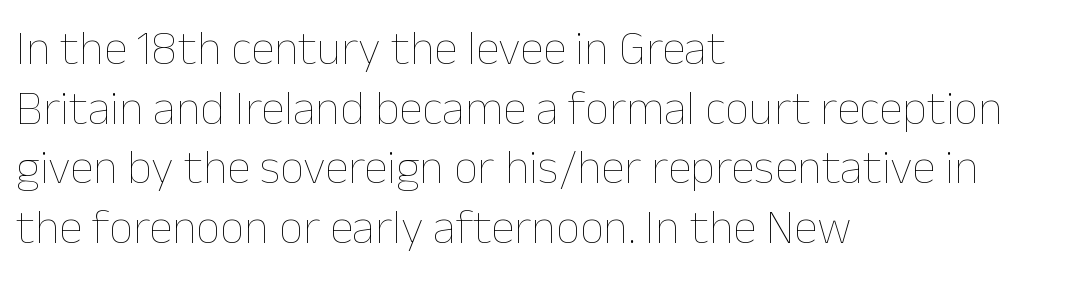
The typeface has the unassuming heft of standard copy or less. Characters follow at the spacing the type designer built in. Note the varied advance widths — an 'i' is clearly narrower than an 'm'. The axis of the letterforms is exactly vertical. Bare-footed words on every line. The paragraph has a hard left edge and a soft right edge.
